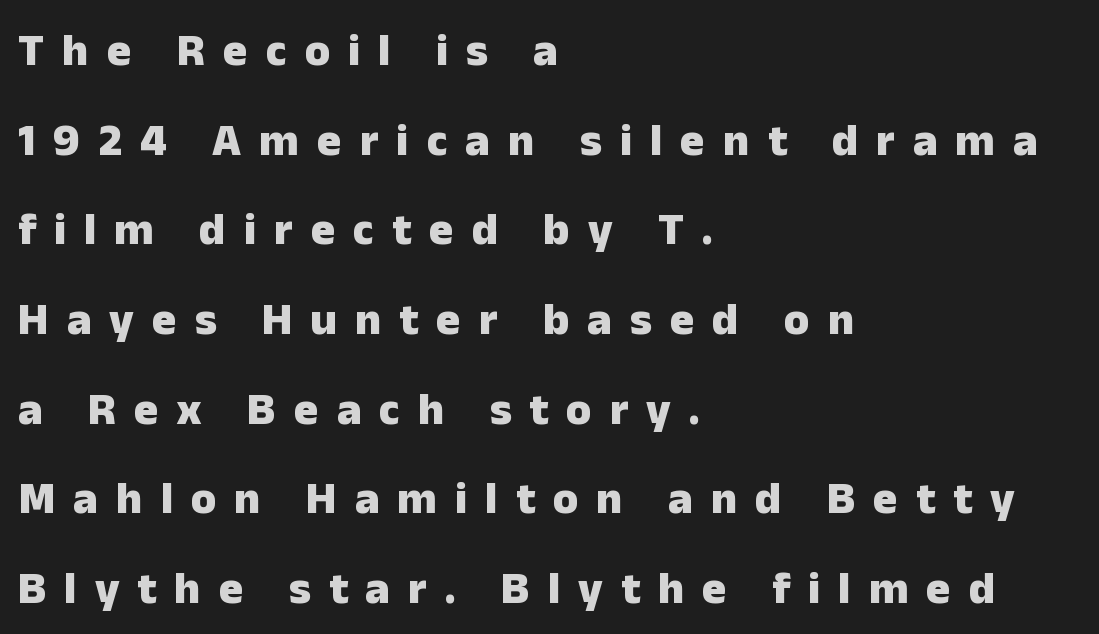
The letters advance in unequal steps, a hallmark of proportional type. Has an underline been added? It has not. Casual observation: everything's shoved over to the left. Weight: bold.
